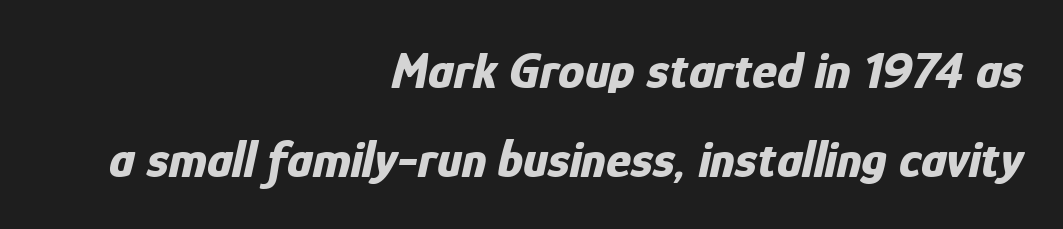
Check the space under the baseline: it is left empty. Heavy, bold letterforms. Note the varied advance widths — an 'i' is clearly narrower than an 'm'. The letters sit at their default tracking, neither squeezed nor spread. Italic? Definitely — the glyphs are oblique. Is the block centered? No — it sits flush against the right margin.
